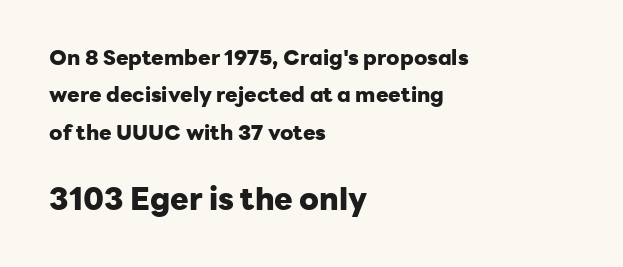
Q: Is the text bold? A: Yes.
Q: Is the text italic (slanted)? A: No, it is upright.
Q: Is the typeface a serif or a sans-serif typeface? A: Sans-serif.
Q: Is the text underlined? A: No.
Q: How is the paragraph aligned? A: Left-aligned.
Q: Is the spacing between letters normal or unusually wide? A: Normal.
Q: Which block of text is set in a larger size, the first (top) or the second (bottom)? A: The second (bottom) one.
Q: Width (condensed, normal, or wide)? A: Normal.
Q: Stroke contrast? A: Low.
Q: x-height? A: Medium.
Q: Monospaced? A: No.
